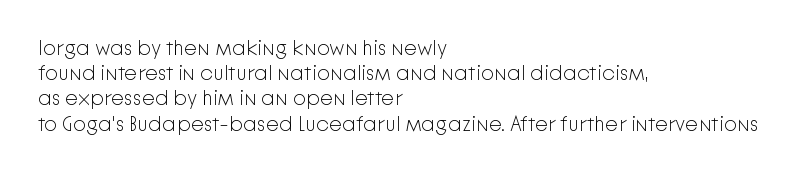
{"italic": "no", "bold": "no", "underline": "no", "align": "left", "line_spacing_ratio": 1.2, "letter_spacing": "normal", "letter_spacing_em": 0.0, "glyph_px": 21}
